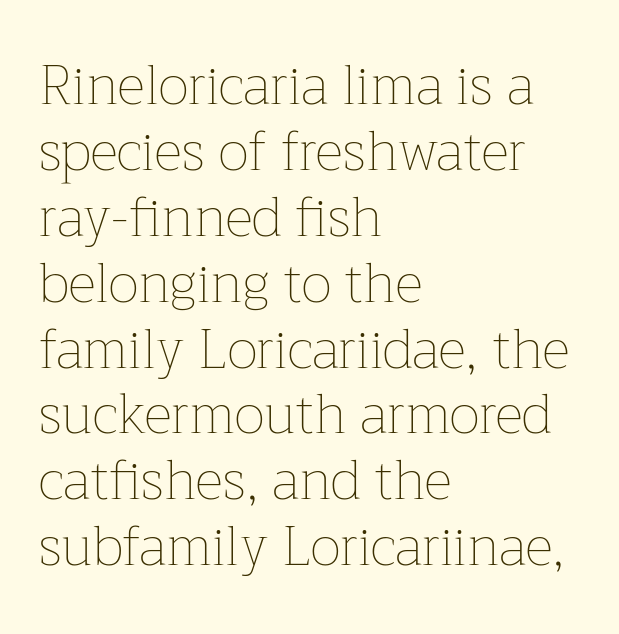
Q: Is the text bold? A: No.
Q: Is the text italic (slanted)? A: No, it is upright.
Q: Is the text underlined? A: No.
Q: How is the paragraph aligned? A: Left-aligned.
Q: Is the spacing between letters normal or unusually wide? A: Normal.
Q: Width (condensed, normal, or wide)? A: Normal.
Q: Stroke contrast? A: Low.
Q: x-height? A: Medium.
Q: Monospaced? A: No.
